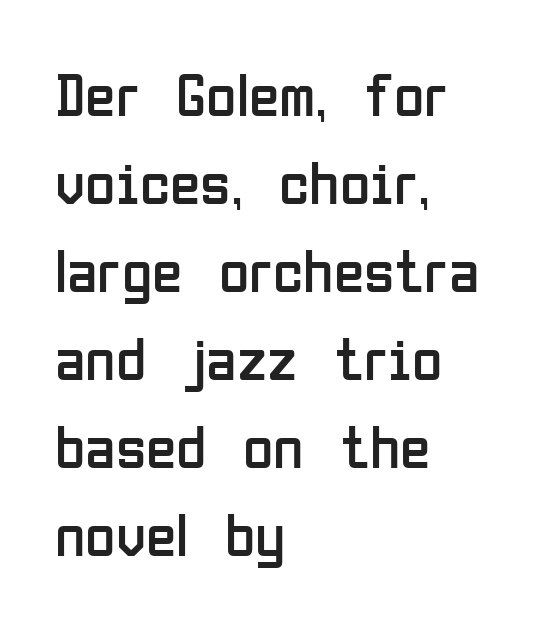
Q: Is the text bold? A: No.
Q: Is the text italic (slanted)? A: No, it is upright.
Q: Is the typeface a serif or a sans-serif typeface? A: Sans-serif.
Q: Is the text underlined? A: No.
Q: How is the paragraph aligned? A: Left-aligned.
Q: Is the spacing between letters normal or unusually wide? A: Normal.
Q: Is the spacing between lines tight, normal or loose? A: Normal.
Q: Width (condensed, normal, or wide)? A: Condensed.
Q: Stroke contrast? A: Low.
Q: x-height? A: Medium.
Q: Monospaced? A: No.
